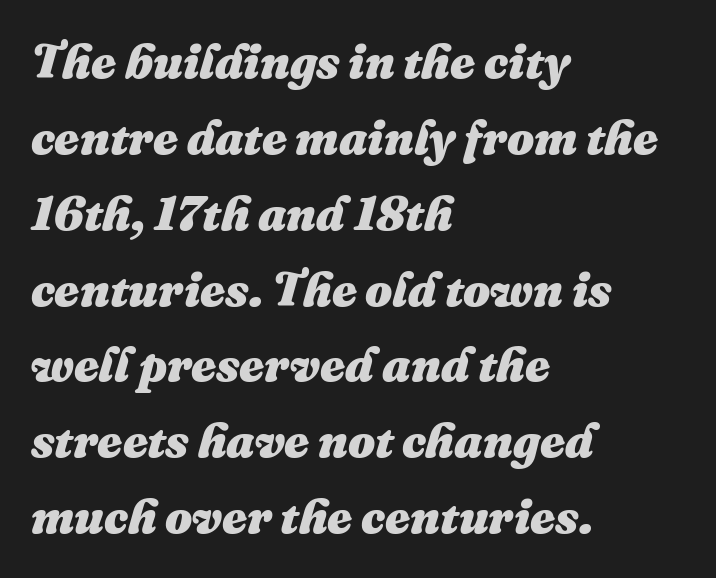
Q: Is the text bold? A: Yes.
Q: Is the text italic (slanted)? A: Yes, it leans right by about 16 degrees.
Q: Is the text underlined? A: No.
Q: How is the paragraph aligned? A: Left-aligned.
Q: Is the spacing between letters normal or unusually wide? A: Normal.
Q: Is the spacing between lines tight, normal or loose? A: Normal.
Q: Width (condensed, normal, or wide)? A: Normal.
Q: Stroke contrast? A: Medium.
Q: x-height? A: Medium.
Q: Monospaced? A: No.
